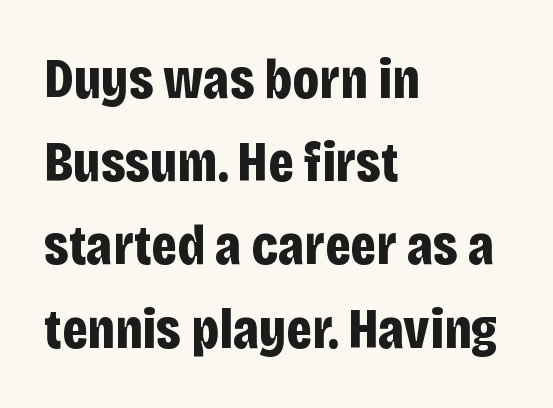
Q: Is the text bold? A: Yes.
Q: Is the text italic (slanted)? A: No, it is upright.
Q: Is the typeface a serif or a sans-serif typeface? A: Sans-serif.
Q: Is the text underlined? A: No.
Q: How is the paragraph aligned? A: Left-aligned.
Q: Is the spacing between letters normal or unusually wide? A: Normal.
Q: Is the spacing between lines tight, normal or loose? A: Normal.
Q: Width (condensed, normal, or wide)? A: Condensed.
Q: Stroke contrast? A: Low.
Q: x-height? A: Large.
Q: Monospaced? A: No.
